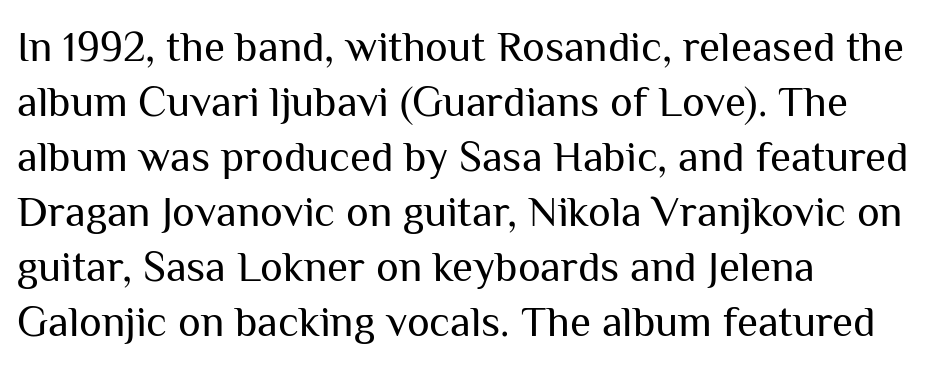
Q: Is the text bold? A: No.
Q: Is the text italic (slanted)? A: No, it is upright.
Q: Is the typeface a serif or a sans-serif typeface? A: Sans-serif.
Q: Is the text underlined? A: No.
Q: How is the paragraph aligned? A: Left-aligned.
Q: Is the spacing between letters normal or unusually wide? A: Normal.
Q: Is the spacing between lines tight, normal or loose? A: Normal.
Q: Width (condensed, normal, or wide)? A: Normal.
Q: Stroke contrast? A: Medium.
Q: x-height? A: Medium.
Q: Monospaced? A: No.
